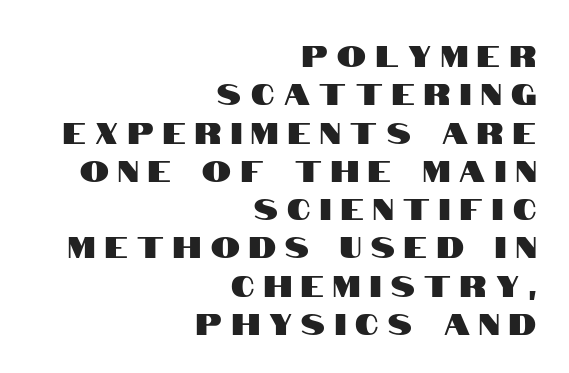
Q: Is the text italic (slanted)? A: No, it is upright.
Q: Is the typeface a serif or a sans-serif typeface? A: Sans-serif.
Q: Is the text underlined? A: No.
Q: How is the paragraph aligned? A: Right-aligned.
Q: Is the spacing between letters normal or unusually wide? A: Unusually wide.
Q: Is the spacing between lines tight, normal or loose? A: Normal.
Q: Width (condensed, normal, or wide)? A: Condensed.
Q: Stroke contrast? A: High.
Q: x-height? A: Large.
Q: Monospaced? A: No.
